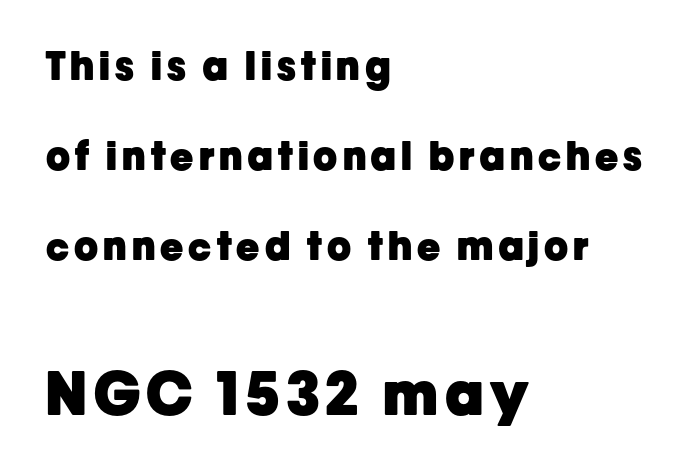
Q: Is the text bold? A: Yes.
Q: Is the text italic (slanted)? A: No, it is upright.
Q: Is the typeface a serif or a sans-serif typeface? A: Sans-serif.
Q: Is the text underlined? A: No.
Q: How is the paragraph aligned? A: Left-aligned.
Q: Is the spacing between lines tight, normal or loose? A: Loose.
Q: Which block of text is set in a larger size, the first (top) or the second (bottom)? A: The second (bottom) one.
Q: Width (condensed, normal, or wide)? A: Normal.
Q: Stroke contrast? A: Low.
Q: x-height? A: Medium.
Q: Monospaced? A: No.
